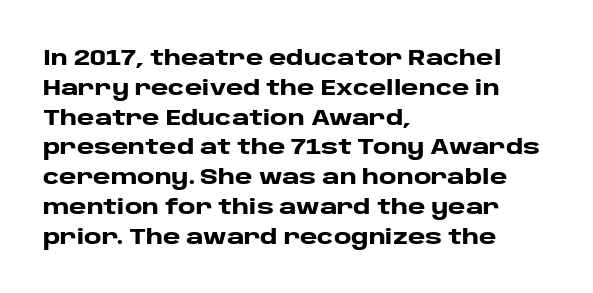
Q: Is the text bold? A: Yes.
Q: Is the text italic (slanted)? A: No, it is upright.
Q: Is the text underlined? A: No.
Q: How is the paragraph aligned? A: Left-aligned.
Q: Is the spacing between letters normal or unusually wide? A: Normal.
Q: Is the spacing between lines tight, normal or loose? A: Normal.
